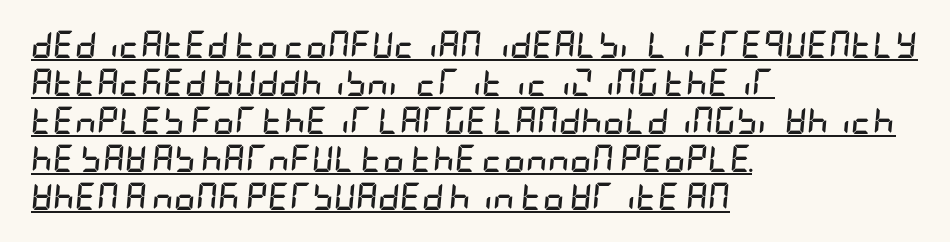
Q: Is the text bold? A: Yes.
Q: Is the text italic (slanted)? A: Yes, it leans right by about 5 degrees.
Q: Is the text underlined? A: Yes.
Q: How is the paragraph aligned? A: Left-aligned.
Q: Is the spacing between letters normal or unusually wide? A: Normal.
Q: Is the spacing between lines tight, normal or loose? A: Normal.
